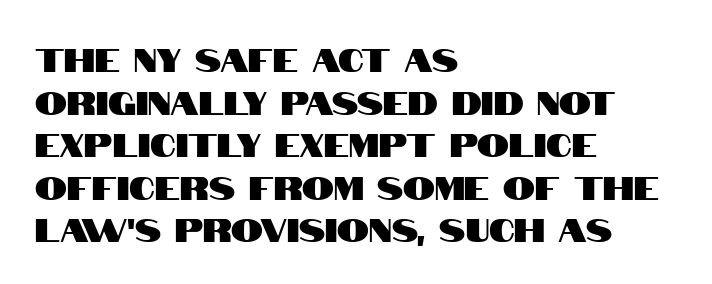
In terms of posture, this sample is upright. Horizontal bands of white between lines are of average thickness. Every row of glyphs begins at an identical x-position on the left. Nobody drew a line under any word here. Does extra space separate the letters? No, they use regular spacing.
